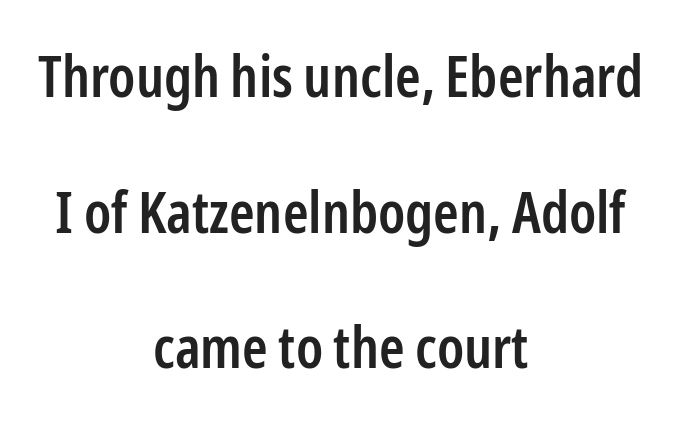
The image shows 58 px semibold, condensed sans-serif type, upright; set centered, loose line spacing (2.34x), normal letter spacing, not underlined; low stroke contrast and a medium x-height.
